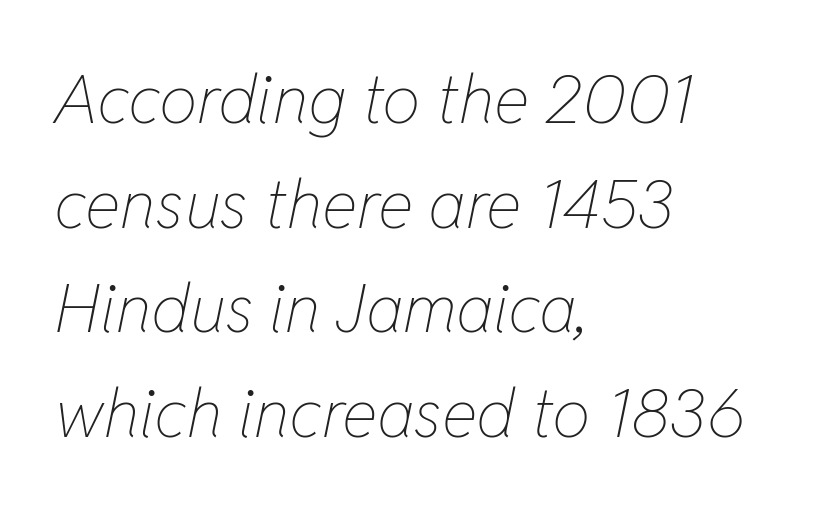
{"italic": "yes", "lean": "right", "slant_degrees": 11, "bold": "no", "weight": "thin", "width": "condensed", "stroke_contrast": "low", "x_height": "medium", "monospaced": "no", "underline": "no", "align": "left", "line_spacing": "normal", "line_spacing_ratio": 1.54, "letter_spacing": "normal", "letter_spacing_em": 0.0, "glyph_px": 68}
